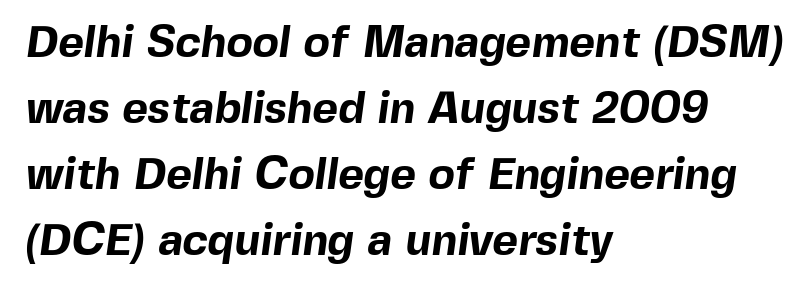
Weight check: bold — yes, fully. The gaps between neighbouring characters are ordinary and unremarkable. Whoever set this chose a conventional vertical rhythm. These lines are rendered in a variable-pitch font. Observe the absence of serifs on each vertical stroke in this sample. The typesetter chose a ragged-right arrangement here.
